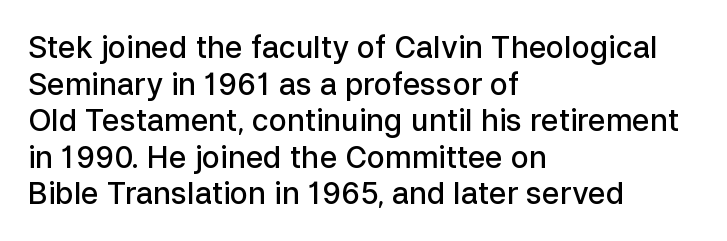
The image shows 30 px semibold sans-serif type, upright; set left-aligned, line spacing 1.22x, normal letter spacing, not underlined; low stroke contrast and a medium x-height.
